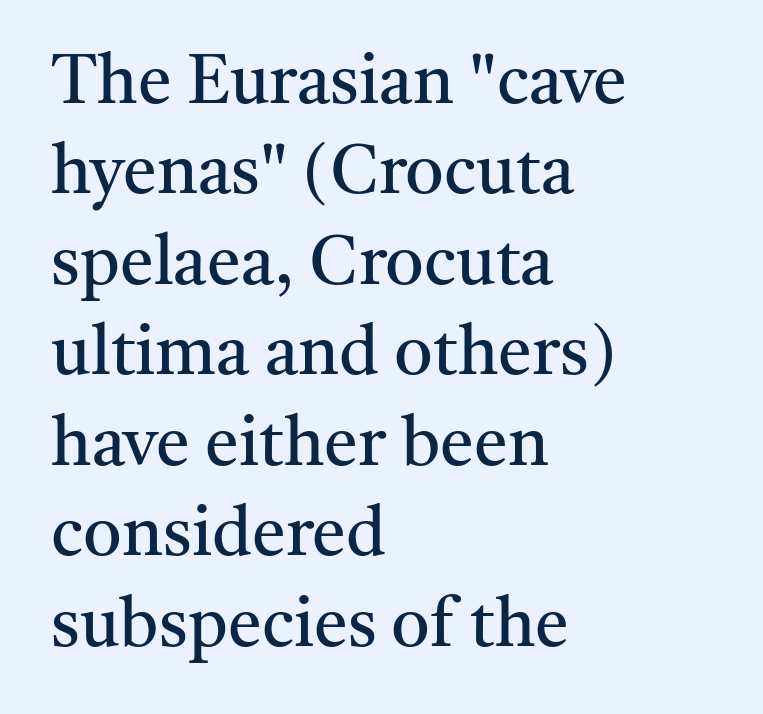
Q: Is the text bold? A: No.
Q: Is the text italic (slanted)? A: No, it is upright.
Q: Is the typeface a serif or a sans-serif typeface? A: Serif.
Q: Is the text underlined? A: No.
Q: How is the paragraph aligned? A: Left-aligned.
Q: Is the spacing between letters normal or unusually wide? A: Normal.
Q: Is the spacing between lines tight, normal or loose? A: Normal.
Q: Width (condensed, normal, or wide)? A: Normal.
Q: Stroke contrast? A: Medium.
Q: x-height? A: Medium.
Q: Monospaced? A: No.
